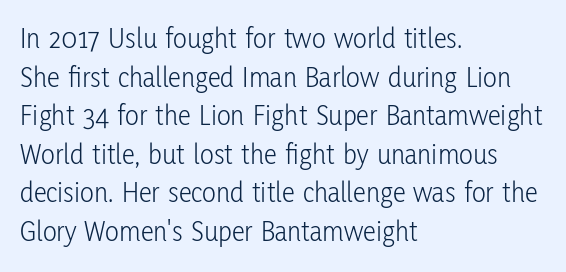
Q: Is the text bold? A: No.
Q: Is the text italic (slanted)? A: No, it is upright.
Q: Is the typeface a serif or a sans-serif typeface? A: Sans-serif.
Q: Is the text underlined? A: No.
Q: How is the paragraph aligned? A: Left-aligned.
Q: Is the spacing between letters normal or unusually wide? A: Normal.
Q: Is the spacing between lines tight, normal or loose? A: Normal.
Q: Width (condensed, normal, or wide)? A: Condensed.
Q: Stroke contrast? A: Low.
Q: x-height? A: Medium.
Q: Monospaced? A: No.
